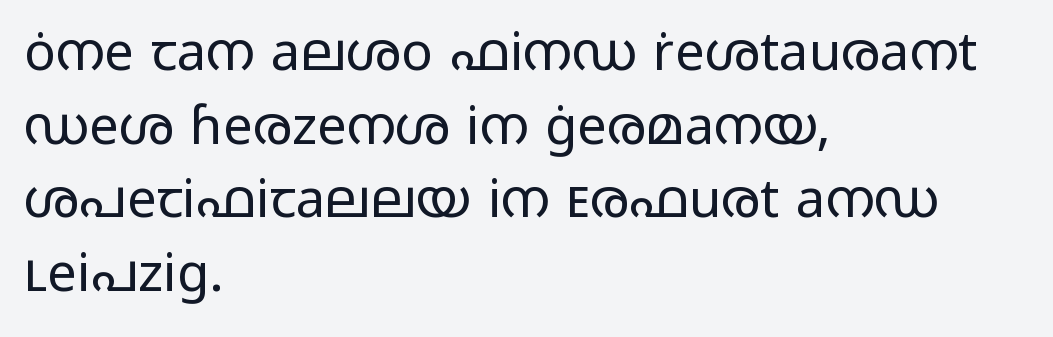
Q: Is the text bold? A: No.
Q: Is the text italic (slanted)? A: No, it is upright.
Q: Is the typeface a serif or a sans-serif typeface? A: Sans-serif.
Q: Is the text underlined? A: No.
Q: How is the paragraph aligned? A: Left-aligned.
Q: Is the spacing between letters normal or unusually wide? A: Normal.
Q: Is the spacing between lines tight, normal or loose? A: Normal.
Q: Width (condensed, normal, or wide)? A: Wide.
Q: Stroke contrast? A: Low.
Q: x-height? A: Medium.
Q: Monospaced? A: No.
